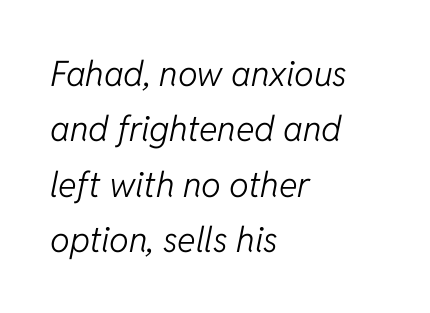
The image shows 35 px light type, italic (leaning right); set left-aligned, normal line spacing (1.58x), normal letter spacing, not underlined; low stroke contrast and a medium x-height.
